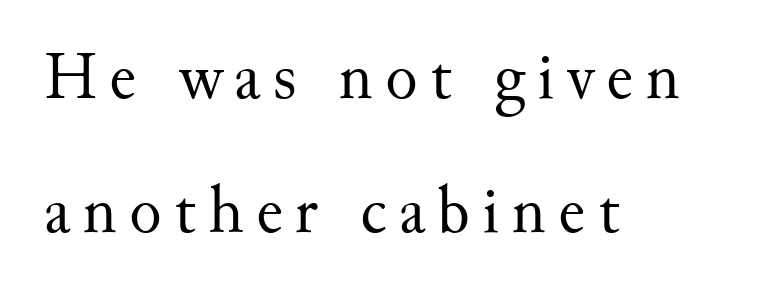
The image shows 67 px regular-weight serif type, upright; set left-aligned, loose line spacing (2.0x), not underlined; medium stroke contrast and a small x-height.
